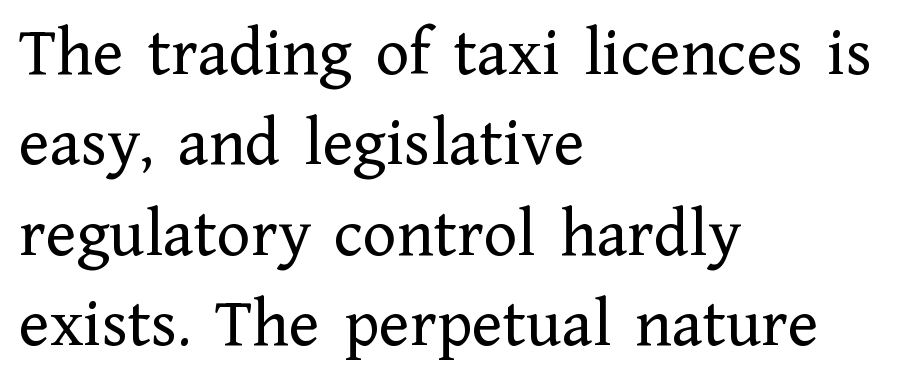
{"serif": "yes", "italic": "no", "bold": "no", "weight": "regular", "width": "normal", "stroke_contrast": "low", "x_height": "medium", "monospaced": "no", "underline": "no", "align": "left", "line_spacing": "normal", "line_spacing_ratio": 1.29, "letter_spacing": "normal", "letter_spacing_em": 0.0, "glyph_px": 70}
